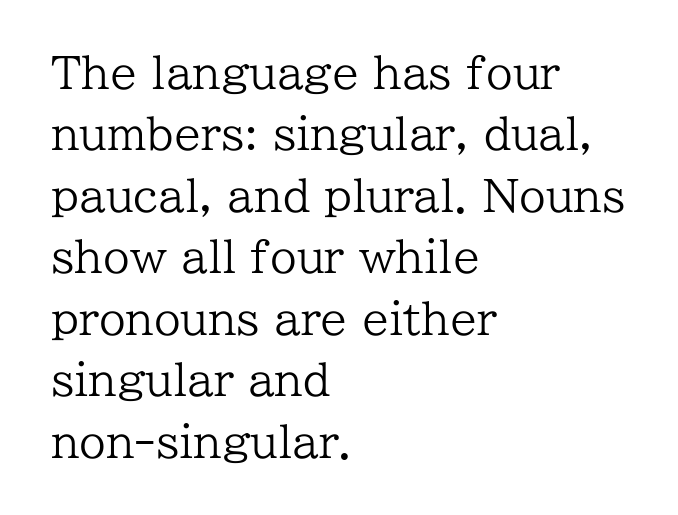
The image shows 43 px regular-weight serif type, upright; set left-aligned, normal line spacing (1.43x), normal letter spacing, not underlined; low stroke contrast and a medium x-height.
